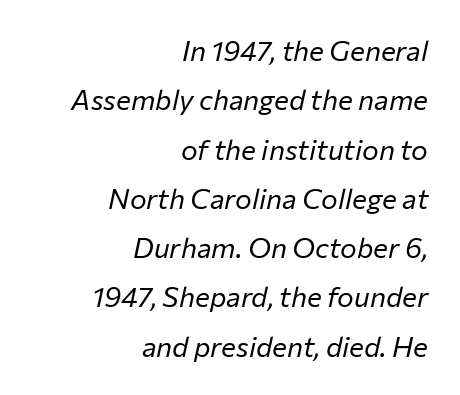
Q: Is the text bold? A: No.
Q: Is the text italic (slanted)? A: Yes, it leans right by about 12 degrees.
Q: Is the text underlined? A: No.
Q: How is the paragraph aligned? A: Right-aligned.
Q: Is the spacing between letters normal or unusually wide? A: Normal.
Q: Width (condensed, normal, or wide)? A: Normal.
Q: Stroke contrast? A: Low.
Q: x-height? A: Medium.
Q: Monospaced? A: No.
